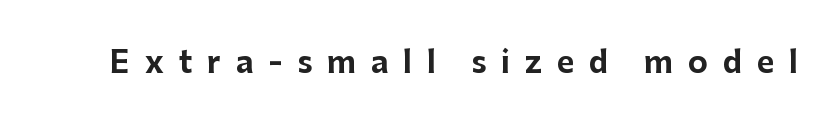
Characters remain perfectly vertical along every line. This rendering widens character spacing well past its baseline value. Each row of text sits above clean, open space. Do the characters align in a grid? No, the font is proportional. A full-strength bold gives these letters their thick strokes.
